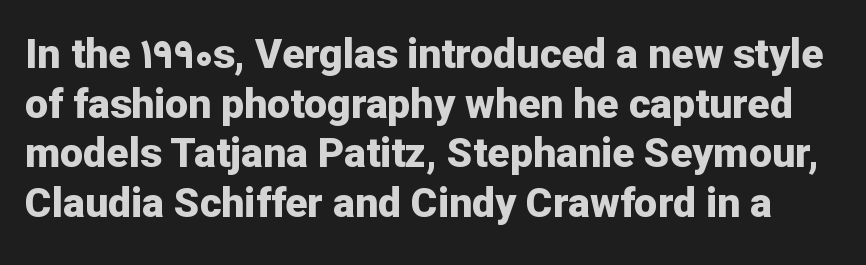
Characters follow at the spacing the type designer built in. Bold? Absolutely — the strokes are thick and heavy. You can tell from the bare stems that sans-serif type was used. Unlike italic type, these characters show no tilt at all.
